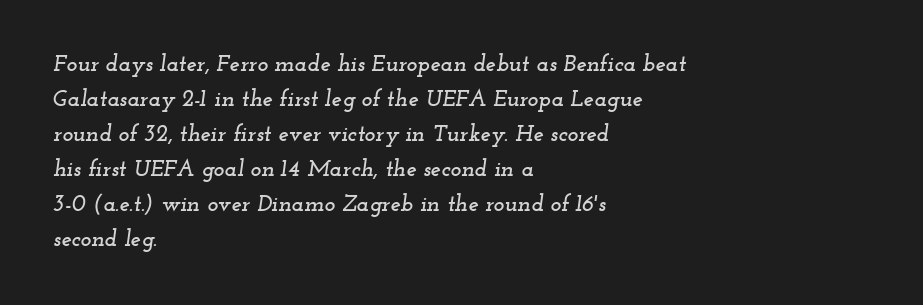
{"italic": "yes", "lean": "right", "slant_degrees": 12, "underline": "no", "align": "left", "line_spacing": "normal", "line_spacing_ratio": 1.52, "letter_spacing": "normal", "letter_spacing_em": 0.0, "glyph_px": 23}
